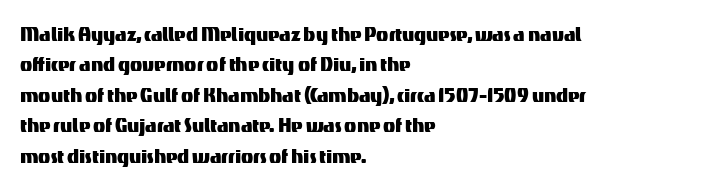
The image shows 25 px text type, upright; set left-aligned, line spacing 1.22x, normal letter spacing, not underlined.
